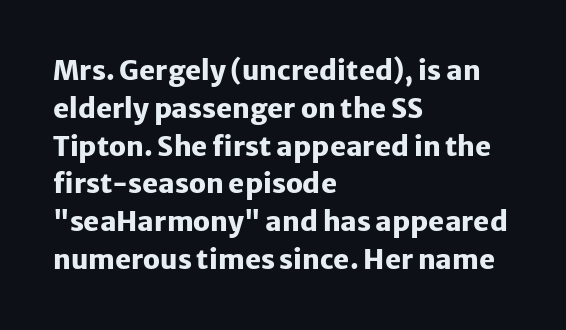
Line spacing here is normal. The baseline area is clear. This sample uses an upright cut, with every glyph sitting square on the baseline. These lines keep a tight, regular rhythm from letter to letter. Line beginnings align vertically; line endings do not.
